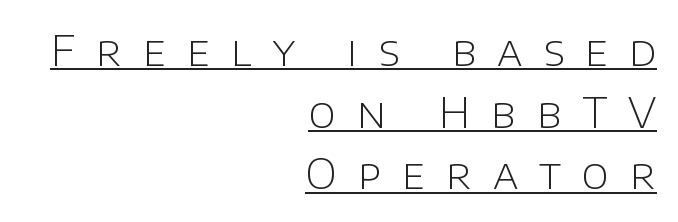
{"serif": "no", "italic": "no", "bold": "no", "weight": "light", "width": "normal", "stroke_contrast": "low", "x_height": "large", "monospaced": "no", "underline": "yes", "align": "right", "line_spacing": "normal", "line_spacing_ratio": 1.47, "letter_spacing": "wide", "letter_spacing_em": 0.5, "glyph_px": 42}
